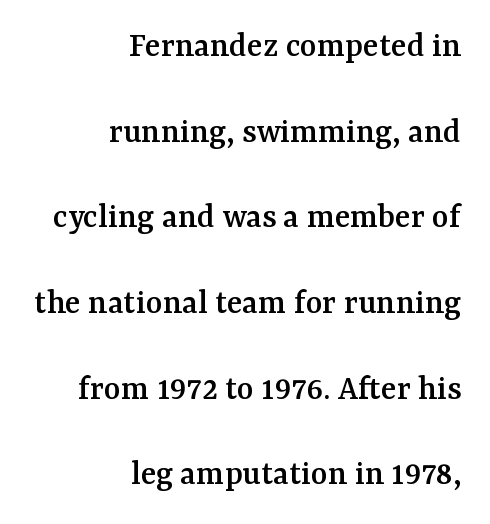
{"serif": "yes", "italic": "no", "width": "normal", "stroke_contrast": "medium", "x_height": "medium", "monospaced": "no", "underline": "no", "align": "right", "line_spacing": "loose", "line_spacing_ratio": 2.38, "letter_spacing": "normal", "letter_spacing_em": 0.0, "glyph_px": 36}
